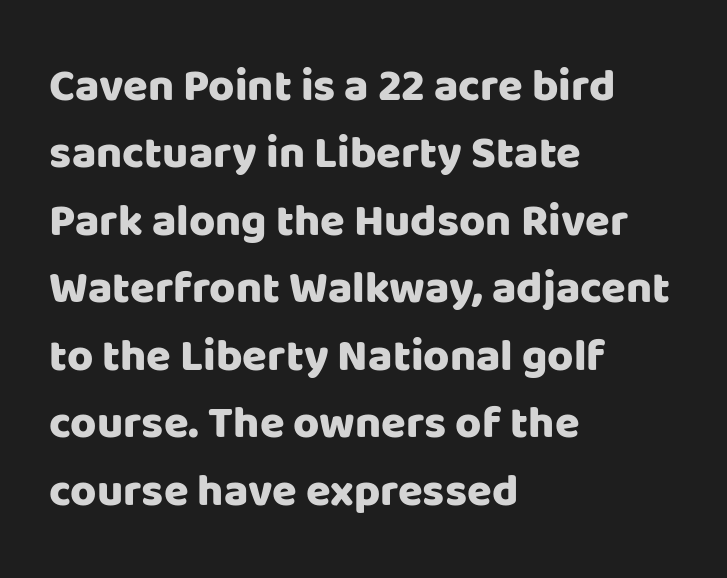
{"serif": "no", "italic": "no", "width": "normal", "stroke_contrast": "low", "x_height": "large", "monospaced": "no", "underline": "no", "align": "left", "line_spacing": "normal", "line_spacing_ratio": 1.5, "letter_spacing": "normal", "letter_spacing_em": 0.0, "glyph_px": 45}
